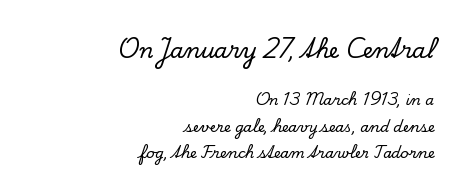
Q: Is the text italic (slanted)? A: Yes.
Q: Is the text underlined? A: No.
Q: How is the paragraph aligned? A: Right-aligned.
Q: Is the spacing between letters normal or unusually wide? A: Normal.
Q: Is the spacing between lines tight, normal or loose? A: Loose.
Q: Which block of text is set in a larger size, the first (top) or the second (bottom)? A: The first (top) one.
